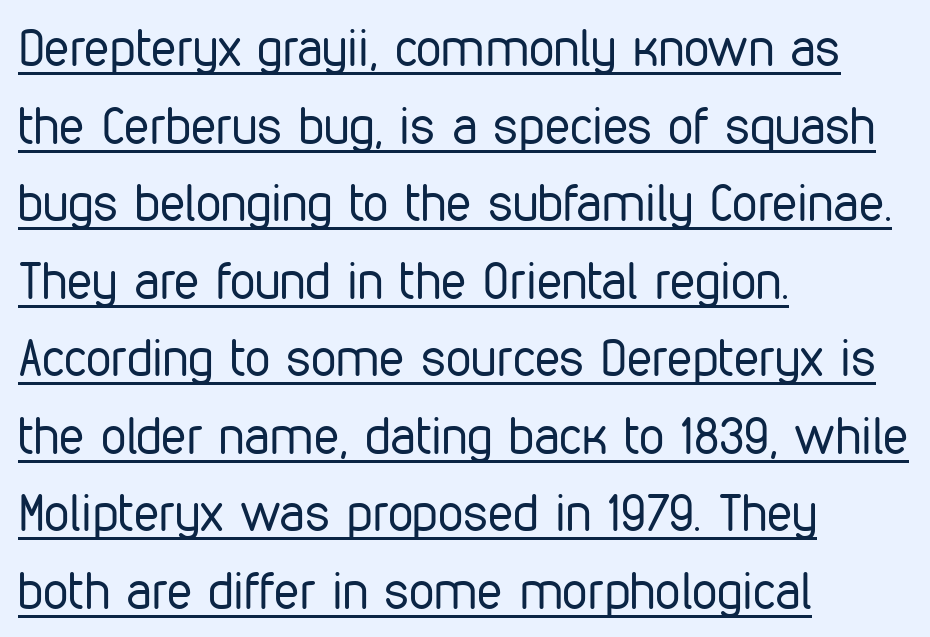
Posture: straight, roman, zero tilt. Stems and bowls with no extra thickness — not bold. This block has exactly the height ordinary leading produces. Students, observe the line beneath the letters — that is underlining. Alignment: flush left.
